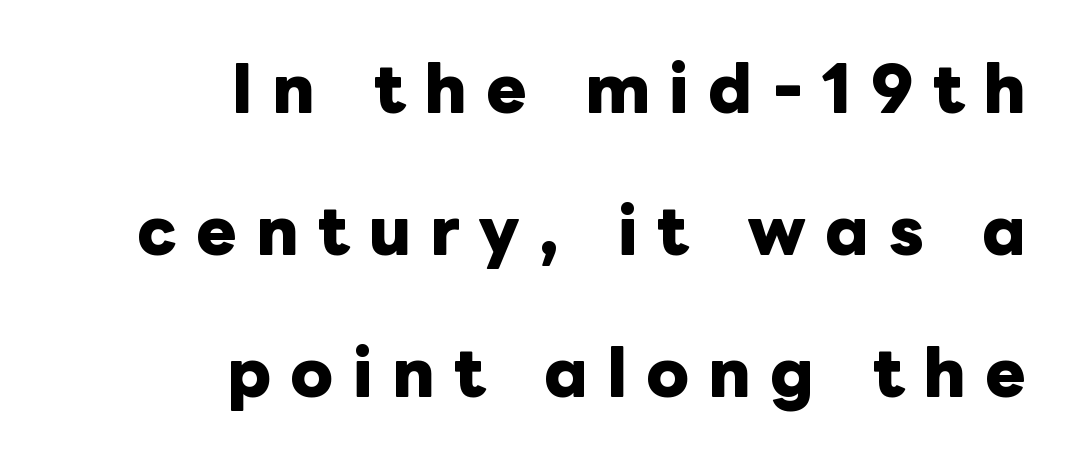
Rows of type keep a wide berth in the vertical direction. This sample has the flowing, uneven cadence of proportional lettering. Unlike italic type, these characters show no tilt at all. Every row of glyphs terminates at an identical x-position on the right.
